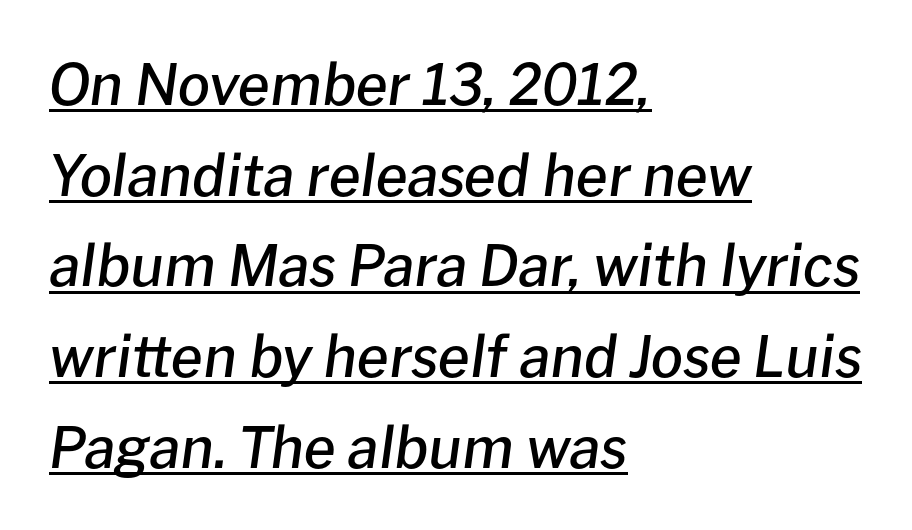
Students, observe: this is what conventionally led text looks like. This is moderately heavy type, rendered in semibold. A typesetter would call this proportional, since set widths differ per character. Spacing between characters is what you'd get straight out of the box. Typeset ragged right — the left edge is the straight one.
